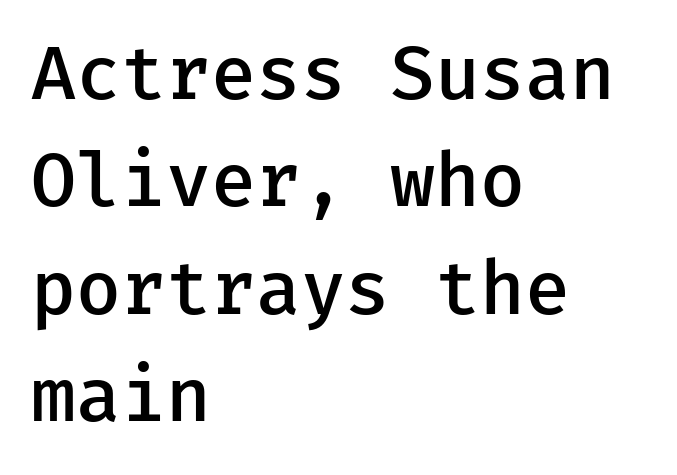
The strip under each line holds only bare page. Each word holds together tightly as a unit, with standard inter-letter gaps. Short and long lines alike share a common starting point at left. This is the regular roman posture of the typeface. Observe the absence of serifs on each vertical stroke in this sample.
